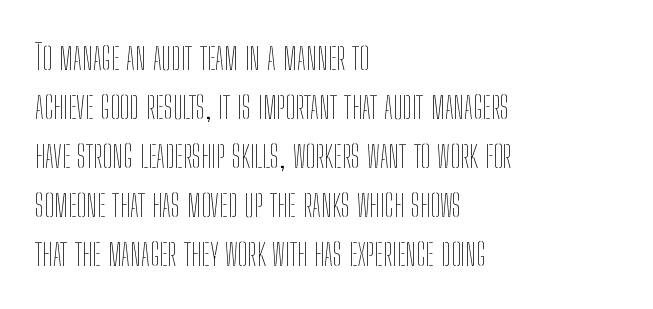
Q: Is the text bold? A: No.
Q: Is the text italic (slanted)? A: No, it is upright.
Q: Is the text underlined? A: No.
Q: How is the paragraph aligned? A: Left-aligned.
Q: Is the spacing between letters normal or unusually wide? A: Normal.
Q: Is the spacing between lines tight, normal or loose? A: Normal.
Q: Width (condensed, normal, or wide)? A: Condensed.
Q: Stroke contrast? A: Low.
Q: x-height? A: Medium.
Q: Monospaced? A: No.
